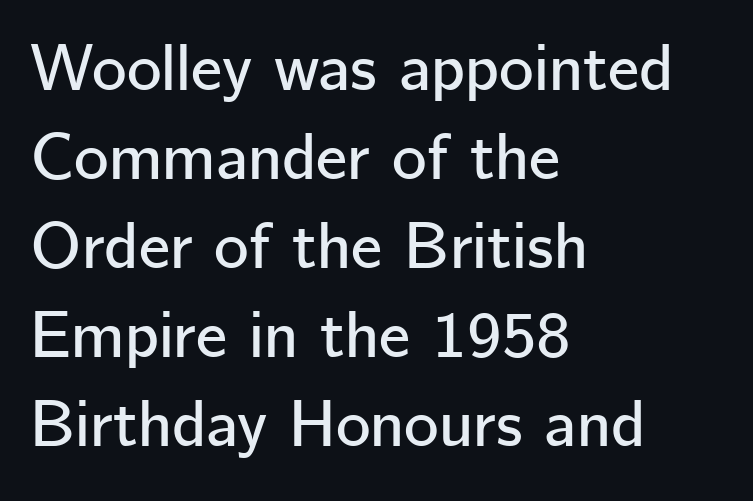
The image shows 66 px sans-serif type, upright; set left-aligned, normal line spacing (1.35x), normal letter spacing, not underlined; low stroke contrast and a medium x-height.
